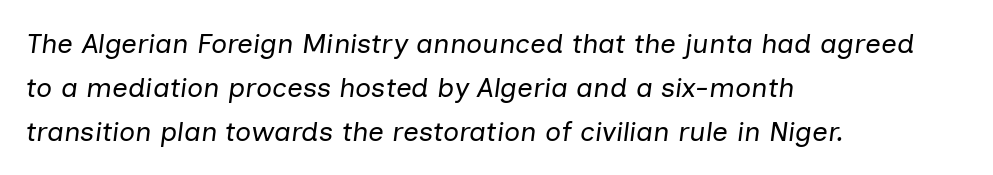
{"italic": "yes", "lean": "right", "slant_degrees": 7, "bold": "no", "weight": "regular", "width": "normal", "stroke_contrast": "low", "x_height": "medium", "monospaced": "no", "underline": "no", "align": "left", "line_spacing": "normal", "line_spacing_ratio": 1.58, "letter_spacing": "normal", "letter_spacing_em": 0.0, "glyph_px": 28}
